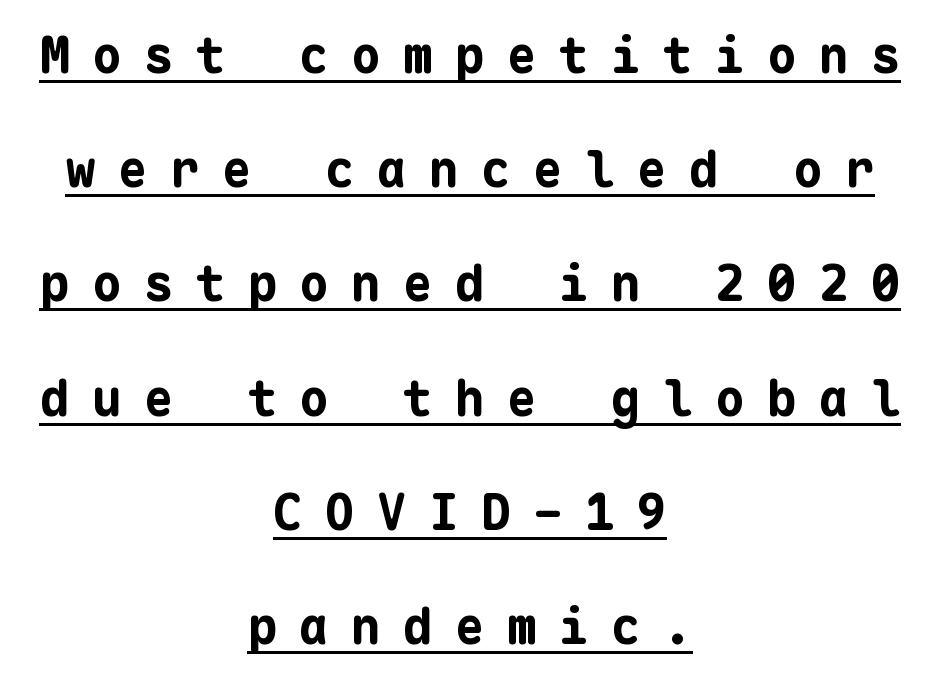
Q: Is the text bold? A: Yes.
Q: Is the text italic (slanted)? A: No, it is upright.
Q: Is the typeface a serif or a sans-serif typeface? A: Sans-serif.
Q: Is the text underlined? A: Yes.
Q: How is the paragraph aligned? A: Centered.
Q: Is the spacing between letters normal or unusually wide? A: Unusually wide.
Q: Is the spacing between lines tight, normal or loose? A: Loose.
Q: Width (condensed, normal, or wide)? A: Normal.
Q: Stroke contrast? A: Low.
Q: x-height? A: Medium.
Q: Monospaced? A: Yes.
